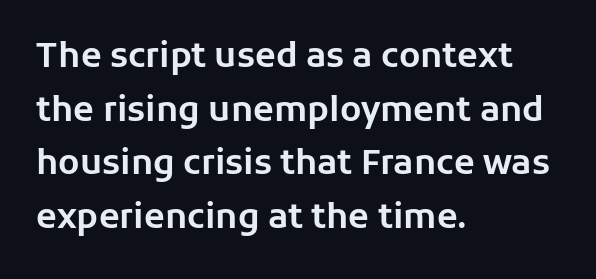
The image shows 34 px sans-serif type, upright; set left-aligned, normal line spacing (1.58x), normal letter spacing, not underlined; low stroke contrast and a medium x-height.
